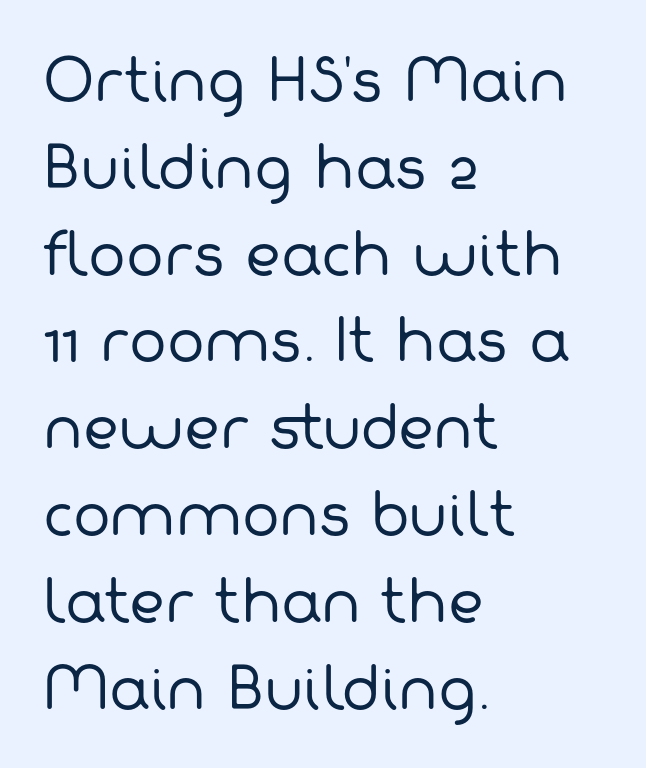
Left-aligned paragraph, ragged on the right. This sample uses a sans-serif face. Quick note: underline off. The rendering uses natural spacing where letterforms have individual widths. The lines sit at an ordinary, default distance from one another. Characters follow at the spacing the type designer built in.
